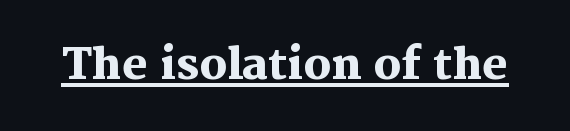
The image shows 43 px heavy serif type, upright; set normal letter spacing, underlined; medium stroke contrast and a medium x-height.
